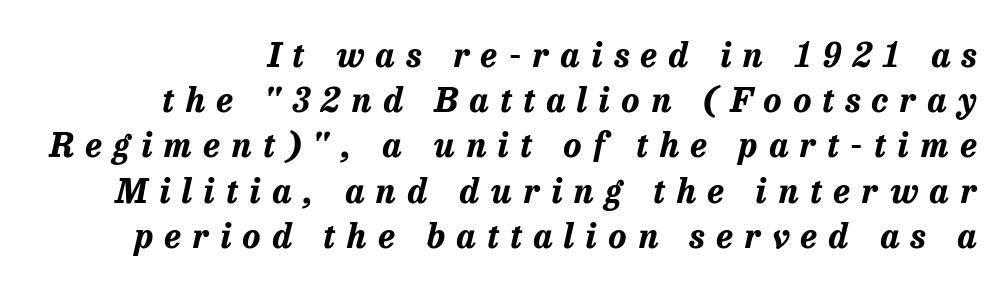
Weight: bold. Each new line begins a customary step beneath the previous one. The space directly below the letters is spotless. Compared with typical body copy, the letter spacing here is much looser. Do the characters align in a grid? No, the font is proportional.
